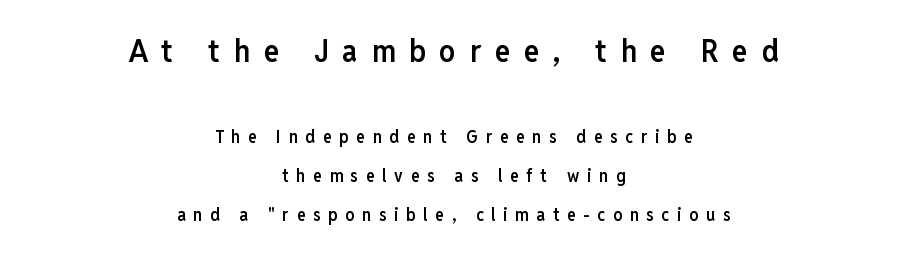
{"serif": "no", "italic": "no", "bold": "semi", "weight": "semibold", "width": "condensed", "stroke_contrast": "low", "x_height": "medium", "monospaced": "no", "underline": "no", "align": "center", "line_spacing": "loose", "line_spacing_ratio": 2.17, "letter_spacing": "wide", "letter_spacing_em": 0.43, "larger_block": "first", "size_ratio": 1.78, "glyph_px": 32}
